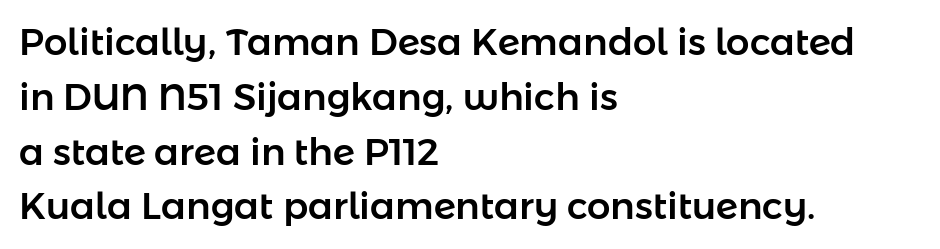
The image shows 37 px sans-serif type, upright; set left-aligned, normal line spacing (1.48x), normal letter spacing, not underlined; low stroke contrast and a medium x-height.
